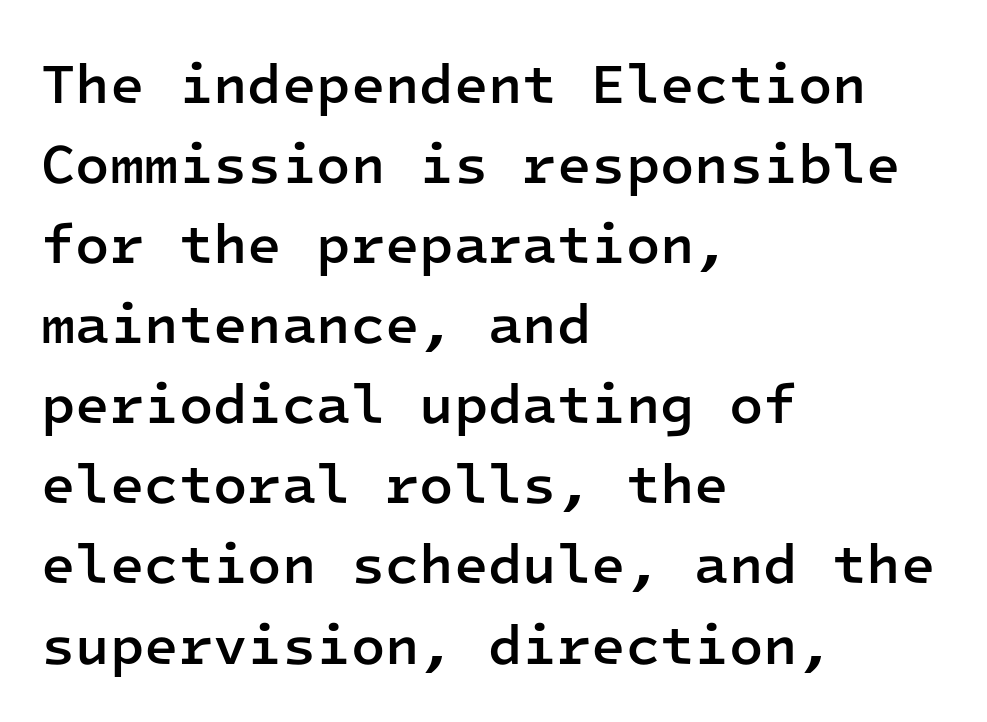
The image shows 56 px semibold sans-serif type, upright, monospaced; set left-aligned, normal line spacing (1.43x), normal letter spacing, not underlined; low stroke contrast and a medium x-height.
